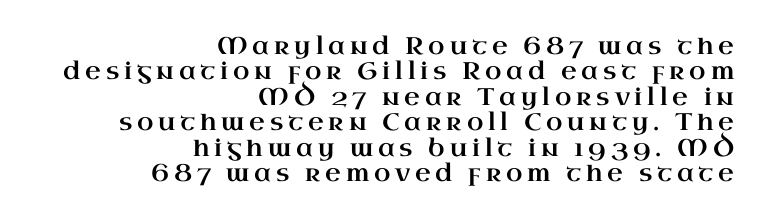
{"italic": "no", "underline": "no", "align": "right", "line_spacing": "tight", "line_spacing_ratio": 1.06, "letter_spacing": "wide", "letter_spacing_em": 0.2, "glyph_px": 24}
